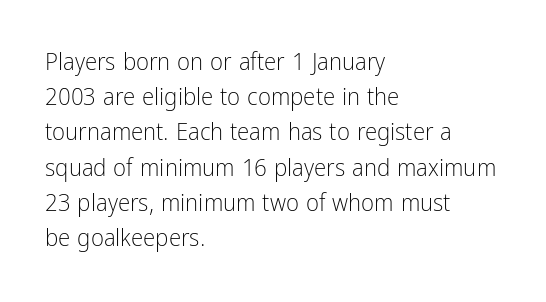
The image shows 25 px text type, upright; set left-aligned, normal line spacing (1.41x), normal letter spacing, not underlined.
